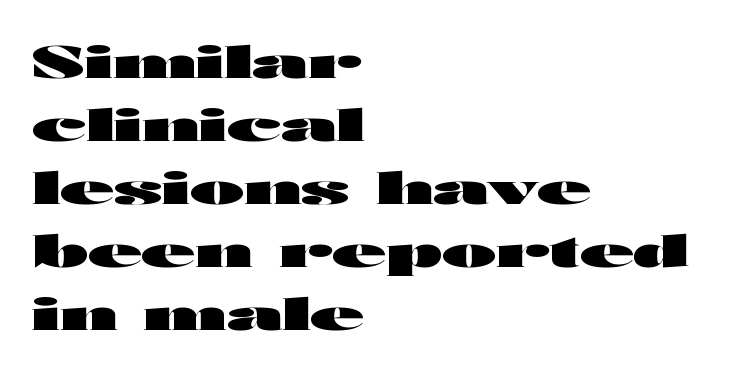
Leading matches the norm, producing a regular column. These lines are rendered in a variable-pitch font. Chunky letters — that's bold for sure. Each word holds together tightly as a unit, with standard inter-letter gaps.
